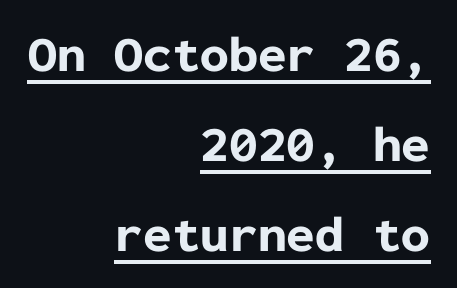
{"serif": "no", "italic": "no", "bold": "yes", "weight": "bold", "width": "normal", "stroke_contrast": "low", "x_height": "medium", "monospaced": "yes", "underline": "yes", "align": "right", "line_spacing_ratio": 1.76, "letter_spacing": "normal", "letter_spacing_em": 0.0, "glyph_px": 51}
